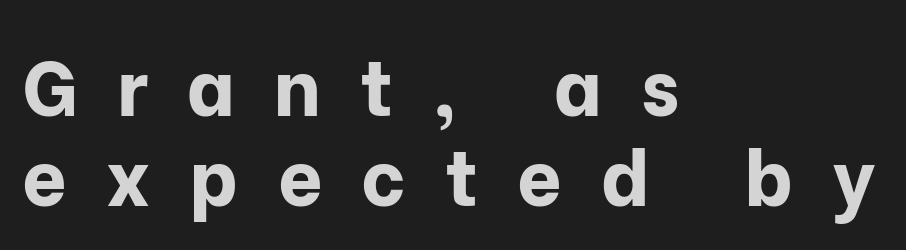
Designer's note — italics off, roman on. The face used here is proportionally spaced, like ordinary book or web type. The gaps between neighbouring characters are conspicuously large. Weight: bold. Nobody drew a line under any word here. Left-aligned paragraph, ragged on the right.
